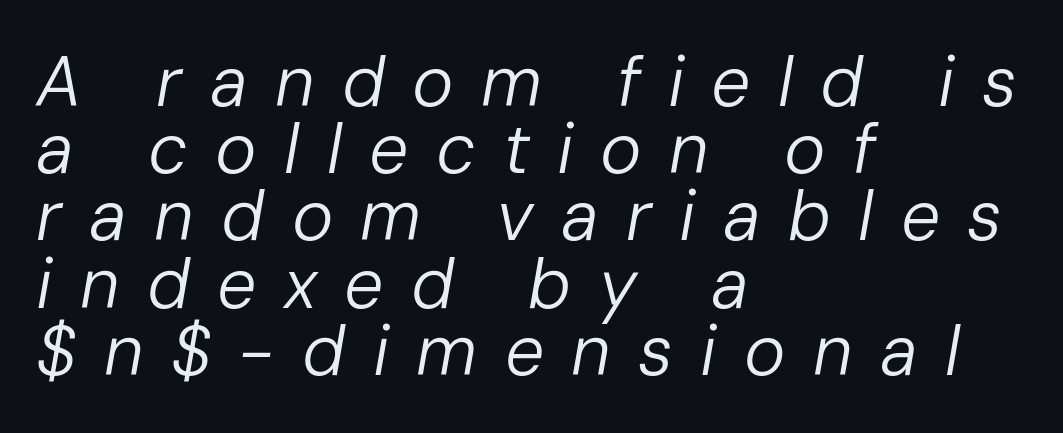
Q: Is the text bold? A: No.
Q: Is the text italic (slanted)? A: Yes, it leans right by about 10 degrees.
Q: Is the text underlined? A: No.
Q: How is the paragraph aligned? A: Left-aligned.
Q: Is the spacing between letters normal or unusually wide? A: Unusually wide.
Q: Is the spacing between lines tight, normal or loose? A: Tight.
Q: Width (condensed, normal, or wide)? A: Normal.
Q: Stroke contrast? A: Low.
Q: x-height? A: Medium.
Q: Monospaced? A: No.
